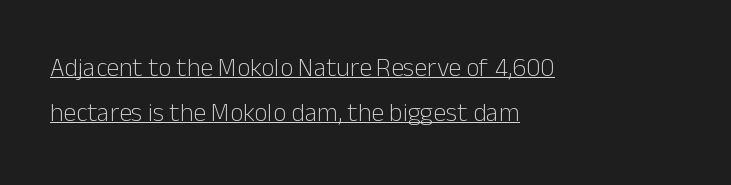
The image shows 26 px text type, upright; set left-aligned, line spacing 1.73x, normal letter spacing, underlined.
